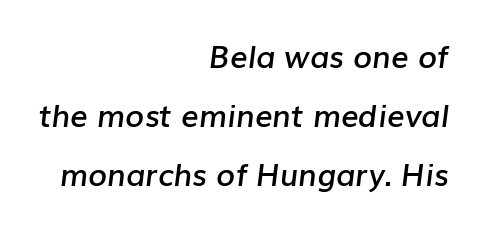
The image shows 31 px semibold type, italic (leaning right); set right-aligned, loose line spacing (1.91x), normal letter spacing, not underlined; low stroke contrast and a medium x-height.
